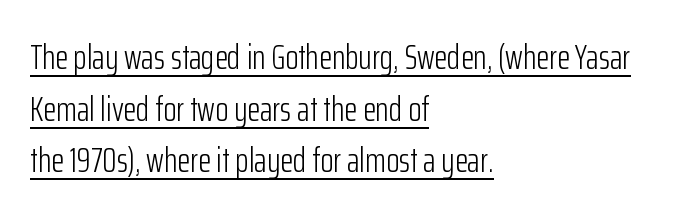
The image shows 34 px light, condensed sans-serif type, upright; set left-aligned, normal line spacing (1.52x), normal letter spacing, underlined; low stroke contrast and a medium x-height.
